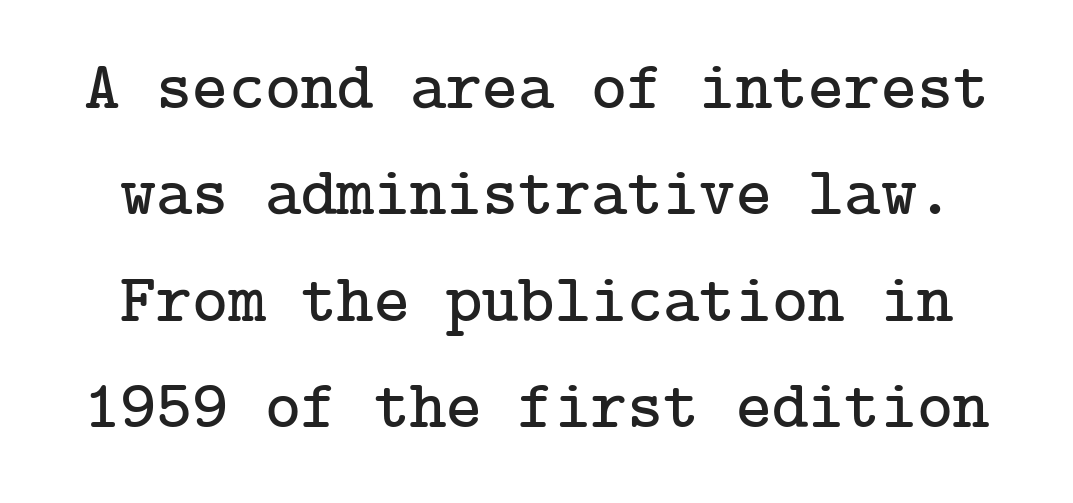
Q: Is the text italic (slanted)? A: No, it is upright.
Q: Is the typeface a serif or a sans-serif typeface? A: Serif.
Q: Is the text underlined? A: No.
Q: How is the paragraph aligned? A: Centered.
Q: Is the spacing between letters normal or unusually wide? A: Normal.
Q: Is the spacing between lines tight, normal or loose? A: Normal.
Q: Width (condensed, normal, or wide)? A: Normal.
Q: Stroke contrast? A: Low.
Q: x-height? A: Medium.
